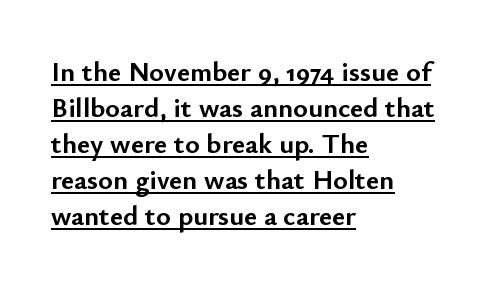
Q: Is the text bold? A: Yes.
Q: Is the text italic (slanted)? A: No, it is upright.
Q: Is the typeface a serif or a sans-serif typeface? A: Sans-serif.
Q: Is the text underlined? A: Yes.
Q: How is the paragraph aligned? A: Left-aligned.
Q: Is the spacing between letters normal or unusually wide? A: Normal.
Q: Is the spacing between lines tight, normal or loose? A: Normal.
Q: Width (condensed, normal, or wide)? A: Normal.
Q: Stroke contrast? A: Low.
Q: x-height? A: Small.
Q: Monospaced? A: No.
